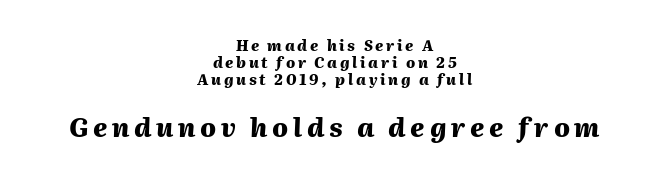
The image shows 26 px bold type, italic (leaning right); set centered, tight line spacing (1.15x), not underlined; the second (bottom) block is 1.73x larger.
